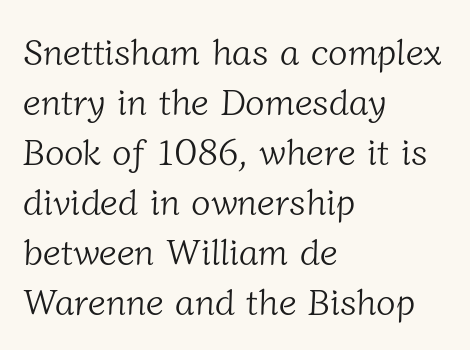
Q: Is the text bold? A: No.
Q: Is the typeface a serif or a sans-serif typeface? A: Serif.
Q: Is the text underlined? A: No.
Q: How is the paragraph aligned? A: Left-aligned.
Q: Is the spacing between letters normal or unusually wide? A: Normal.
Q: Is the spacing between lines tight, normal or loose? A: Normal.
Q: Width (condensed, normal, or wide)? A: Normal.
Q: Stroke contrast? A: Low.
Q: x-height? A: Medium.
Q: Monospaced? A: No.
